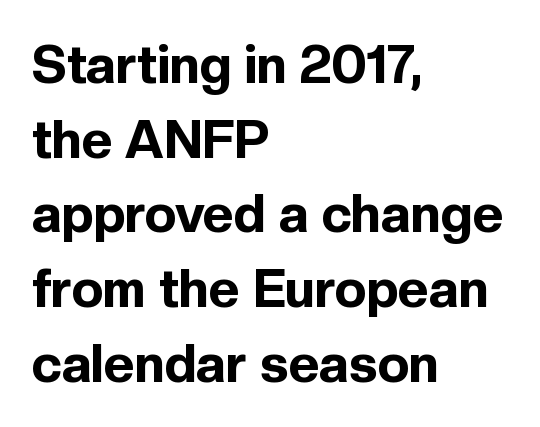
Q: Is the text bold? A: Yes.
Q: Is the text italic (slanted)? A: No, it is upright.
Q: Is the typeface a serif or a sans-serif typeface? A: Sans-serif.
Q: Is the text underlined? A: No.
Q: How is the paragraph aligned? A: Left-aligned.
Q: Is the spacing between letters normal or unusually wide? A: Normal.
Q: Is the spacing between lines tight, normal or loose? A: Normal.
Q: Width (condensed, normal, or wide)? A: Normal.
Q: x-height? A: Medium.
Q: Monospaced? A: No.
